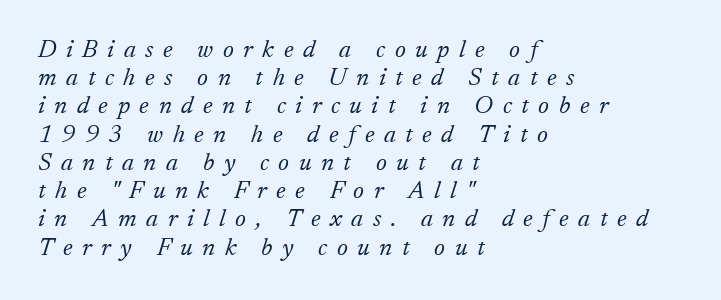
Q: Is the text bold? A: No.
Q: Is the text italic (slanted)? A: Yes, it leans right by about 17 degrees.
Q: Is the text underlined? A: No.
Q: How is the paragraph aligned? A: Left-aligned.
Q: Is the spacing between letters normal or unusually wide? A: Unusually wide.
Q: Is the spacing between lines tight, normal or loose? A: Tight.
